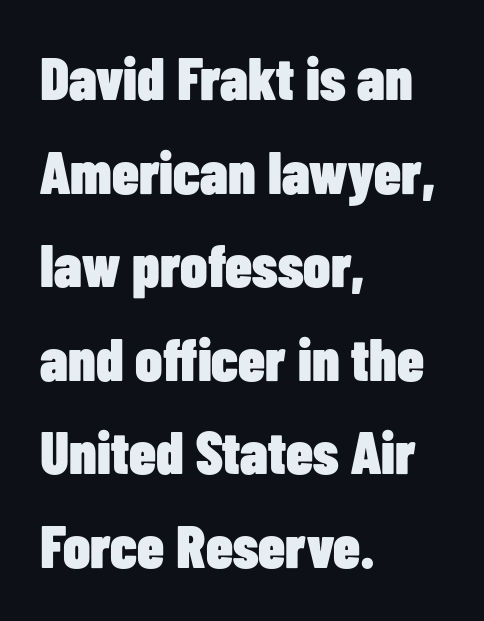
{"serif": "no", "italic": "no", "bold": "yes", "weight": "heavy", "width": "condensed", "stroke_contrast": "low", "x_height": "medium", "monospaced": "no", "underline": "no", "align": "left", "line_spacing": "normal", "line_spacing_ratio": 1.56, "letter_spacing": "normal", "letter_spacing_em": 0.0, "glyph_px": 60}
